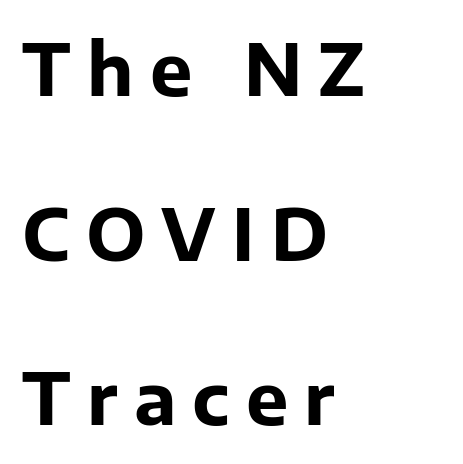
Q: Is the text bold? A: Yes.
Q: Is the text italic (slanted)? A: No, it is upright.
Q: Is the typeface a serif or a sans-serif typeface? A: Sans-serif.
Q: Is the text underlined? A: No.
Q: How is the paragraph aligned? A: Left-aligned.
Q: Is the spacing between letters normal or unusually wide? A: Unusually wide.
Q: Is the spacing between lines tight, normal or loose? A: Loose.
Q: Width (condensed, normal, or wide)? A: Normal.
Q: Stroke contrast? A: Low.
Q: x-height? A: Medium.
Q: Monospaced? A: No.
